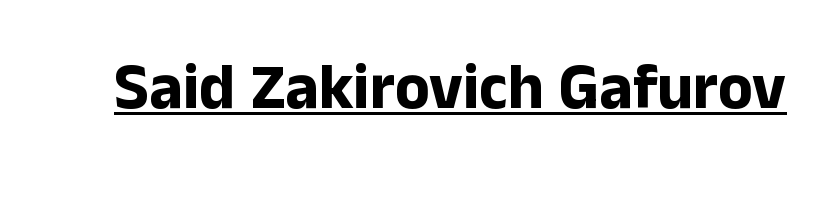
The image shows 64 px bold sans-serif type, upright; set normal letter spacing, underlined; low stroke contrast and a medium x-height.
